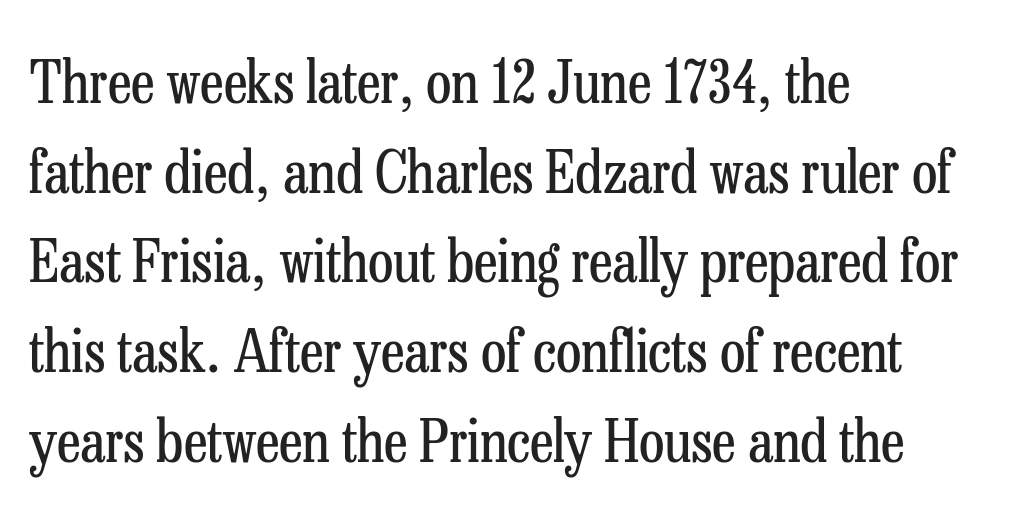
Q: Is the text bold? A: No.
Q: Is the text italic (slanted)? A: No, it is upright.
Q: Is the typeface a serif or a sans-serif typeface? A: Serif.
Q: Is the text underlined? A: No.
Q: How is the paragraph aligned? A: Left-aligned.
Q: Is the spacing between letters normal or unusually wide? A: Normal.
Q: Is the spacing between lines tight, normal or loose? A: Normal.
Q: Width (condensed, normal, or wide)? A: Condensed.
Q: Stroke contrast? A: Low.
Q: x-height? A: Medium.
Q: Monospaced? A: No.
